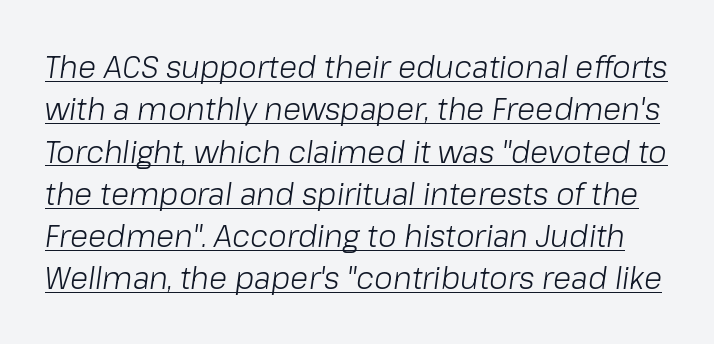
Counters stay open thanks to moderate or lighter strokes. This rendering features underlined lettering. Would a proofreader flag this as italicized? Yes. This sample uses plain, unmodified letter spacing.
